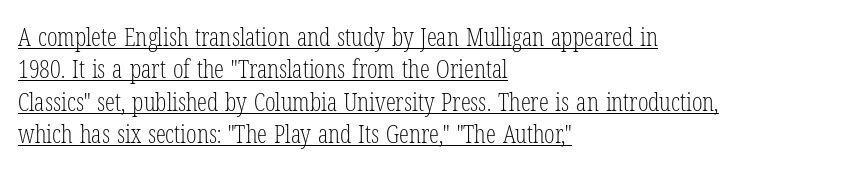
Weight class: somewhere from thin through regular. The passage shown stacks its lines at a standard gap. Casual observation: everything's shoved over to the left. Quick note: not italic, upright.
